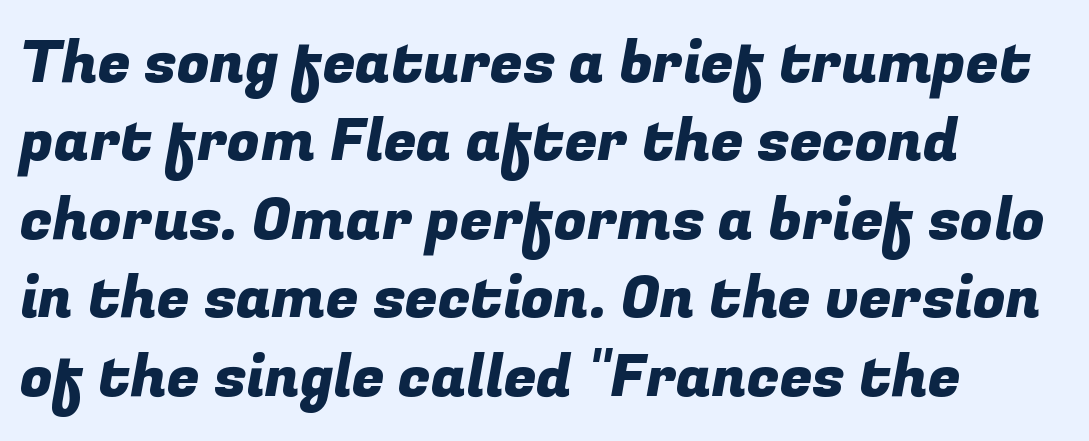
Observe the absence of serifs on each vertical stroke in this sample. Visually the block forms a straight wall on the left and a jagged coastline on the right. Spacing verdict: proportional, widths tailored to each character. These lines keep a tight, regular rhythm from letter to letter. Quick note: interline space is typical. The string is rendered with underlining switched off.
